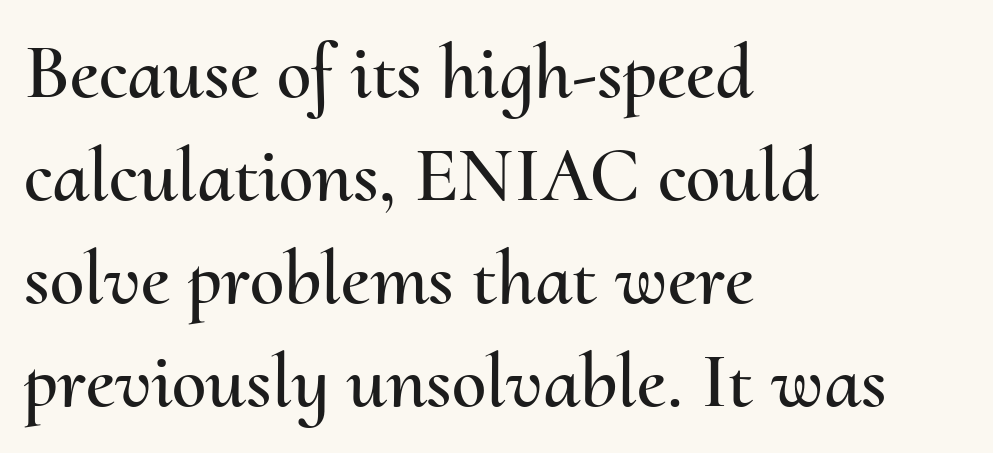
Varying glyph widths throughout — classic text-font behaviour. Upright lettering throughout. The lines are quadded left. Plain, unruled lines of type. You could call the tracking neutral — neither tight nor loose. Reading down the column, the eye jumps a familiar distance to each next line.
